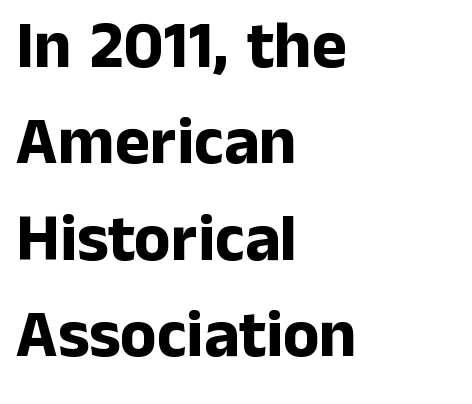
{"serif": "no", "italic": "no", "bold": "yes", "weight": "bold", "width": "normal", "stroke_contrast": "low", "x_height": "medium", "monospaced": "no", "underline": "no", "align": "left", "line_spacing": "normal", "line_spacing_ratio": 1.44, "letter_spacing": "normal", "letter_spacing_em": 0.0, "glyph_px": 67}
